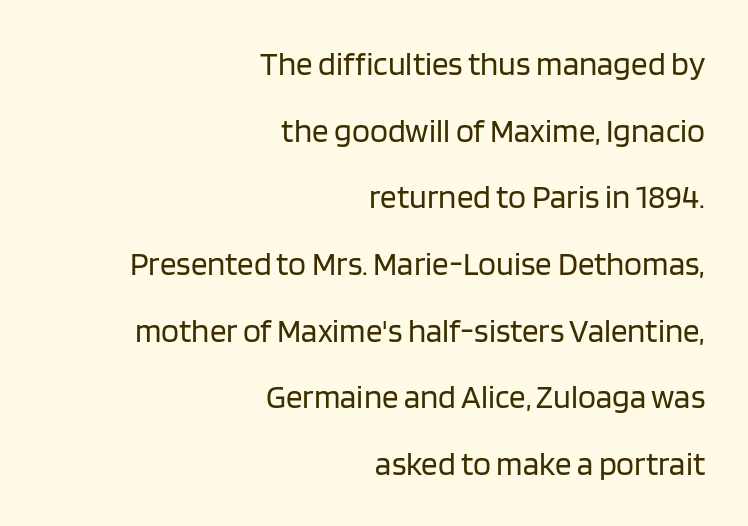
Whoever set this chose breathing room over compactness in the vertical rhythm. The words here are not underlined. All the whitespace from short lines collects on the left. Do the characters align in a grid? No, the font is proportional.
